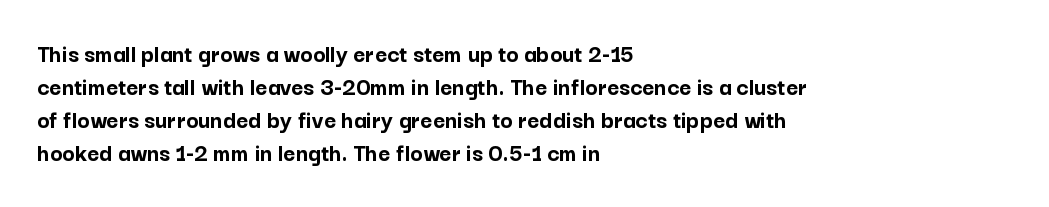
The image shows 26 px bold type, upright; set left-aligned, normal line spacing (1.27x), normal letter spacing, not underlined.
